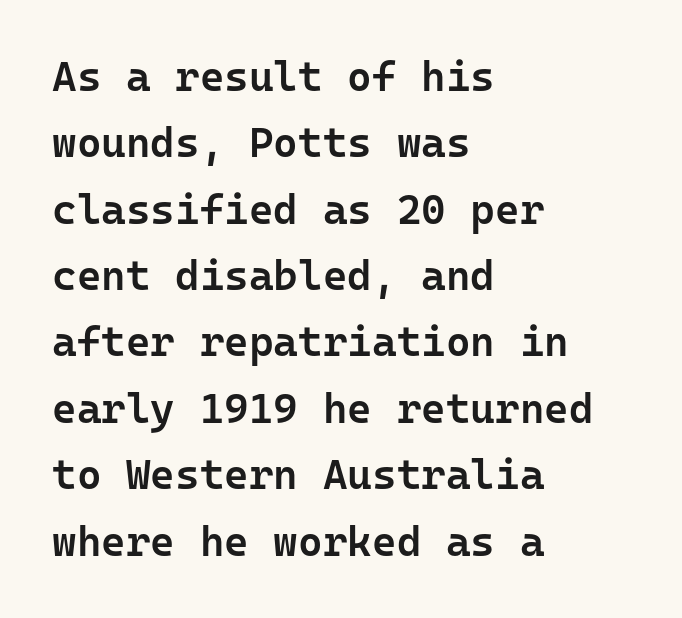
{"serif": "no", "italic": "no", "bold": "semi", "weight": "semibold", "width": "normal", "stroke_contrast": "low", "x_height": "medium", "monospaced": "yes", "underline": "no", "align": "left", "line_spacing": "normal", "line_spacing_ratio": 1.58, "letter_spacing": "normal", "letter_spacing_em": 0.0, "glyph_px": 42}
